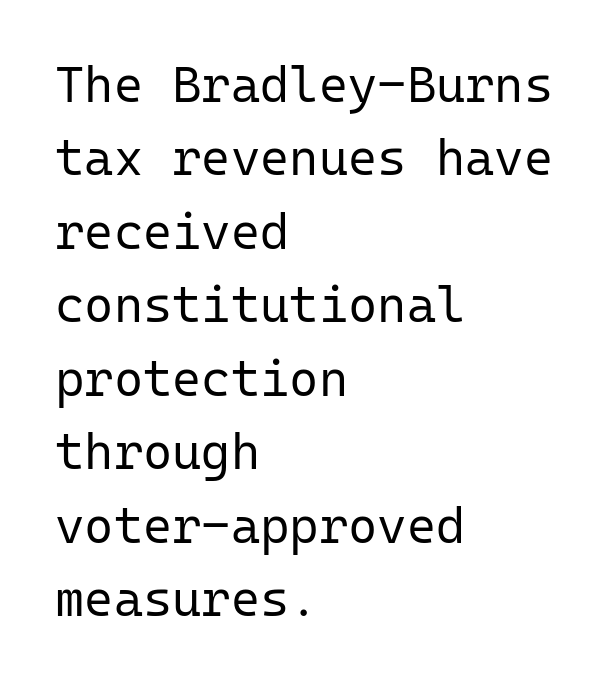
The image shows 50 px regular-weight sans-serif type, upright, monospaced; set left-aligned, normal line spacing (1.47x), normal letter spacing, not underlined; low stroke contrast and a medium x-height.
